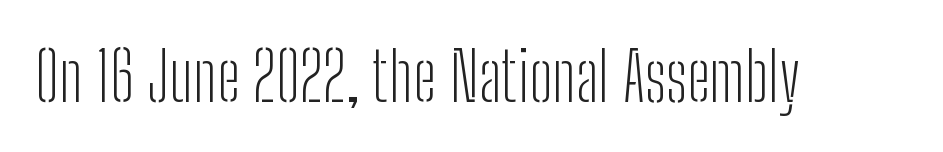
The image shows 68 px light, condensed sans-serif type, upright; set normal letter spacing, not underlined; low stroke contrast and a medium x-height.
